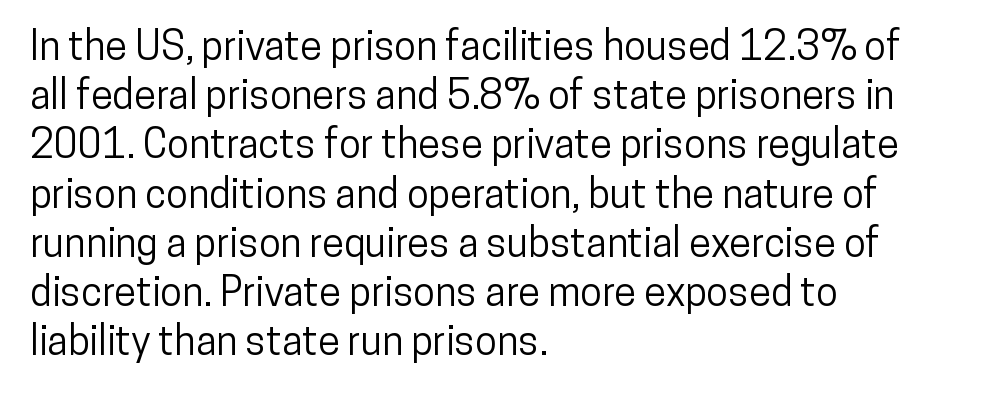
{"serif": "no", "italic": "no", "width": "condensed", "stroke_contrast": "low", "x_height": "medium", "monospaced": "no", "underline": "no", "align": "left", "line_spacing_ratio": 1.23, "letter_spacing": "normal", "letter_spacing_em": 0.0, "glyph_px": 40}
